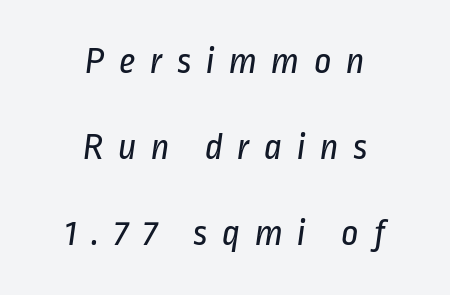
Q: Is the text bold? A: No.
Q: Is the typeface a serif or a sans-serif typeface? A: Sans-serif.
Q: Is the text underlined? A: No.
Q: How is the paragraph aligned? A: Centered.
Q: Is the spacing between letters normal or unusually wide? A: Unusually wide.
Q: Is the spacing between lines tight, normal or loose? A: Loose.
Q: Width (condensed, normal, or wide)? A: Condensed.
Q: Stroke contrast? A: Low.
Q: x-height? A: Medium.
Q: Monospaced? A: No.
